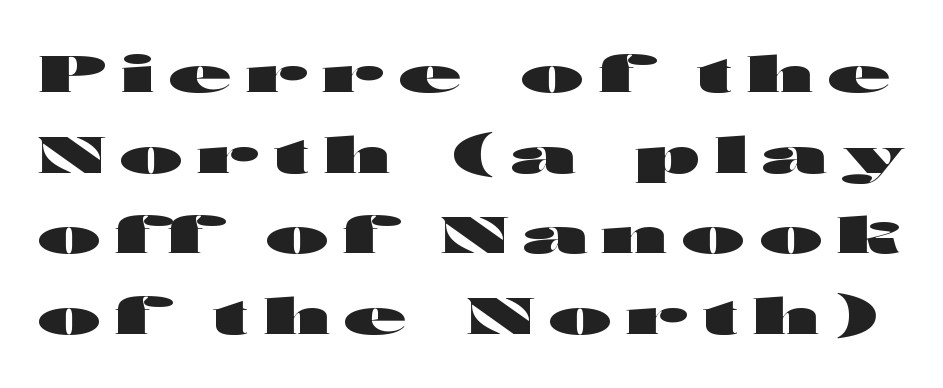
Q: Is the text bold? A: Yes.
Q: Is the text italic (slanted)? A: No, it is upright.
Q: Is the typeface a serif or a sans-serif typeface? A: Sans-serif.
Q: Is the text underlined? A: No.
Q: Is the spacing between letters normal or unusually wide? A: Unusually wide.
Q: Is the spacing between lines tight, normal or loose? A: Normal.
Q: Width (condensed, normal, or wide)? A: Wide.
Q: Stroke contrast? A: High.
Q: x-height? A: Medium.
Q: Monospaced? A: No.
